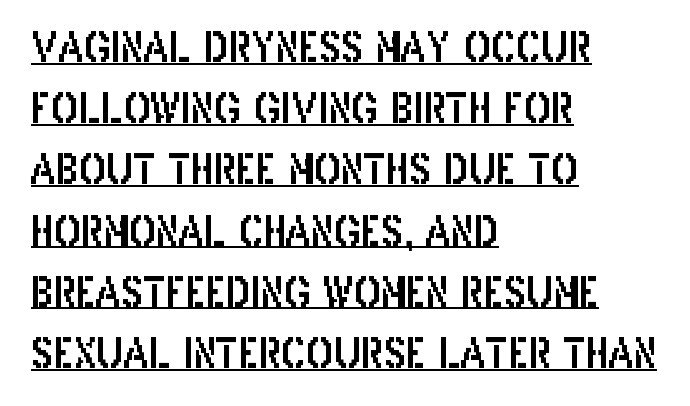
{"serif": "no", "italic": "no", "width": "condensed", "stroke_contrast": "low", "x_height": "large", "monospaced": "no", "underline": "yes", "align": "left", "line_spacing": "normal", "line_spacing_ratio": 1.53, "letter_spacing": "normal", "letter_spacing_em": 0.0, "glyph_px": 40}
